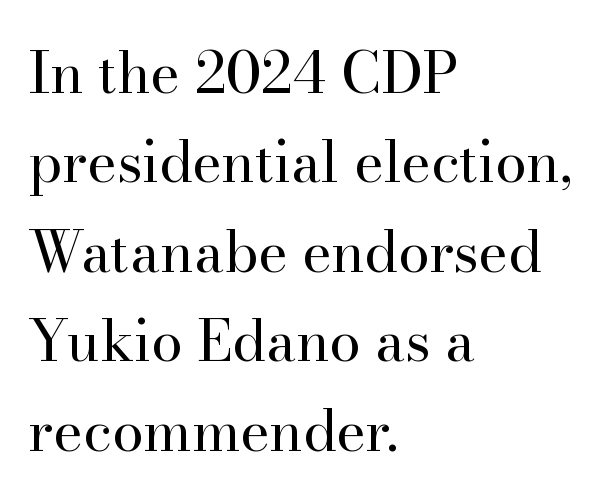
{"serif": "yes", "italic": "no", "bold": "no", "weight": "regular", "width": "normal", "stroke_contrast": "high", "x_height": "small", "monospaced": "no", "underline": "no", "align": "left", "line_spacing": "normal", "line_spacing_ratio": 1.57, "letter_spacing": "normal", "letter_spacing_em": 0.0, "glyph_px": 57}
